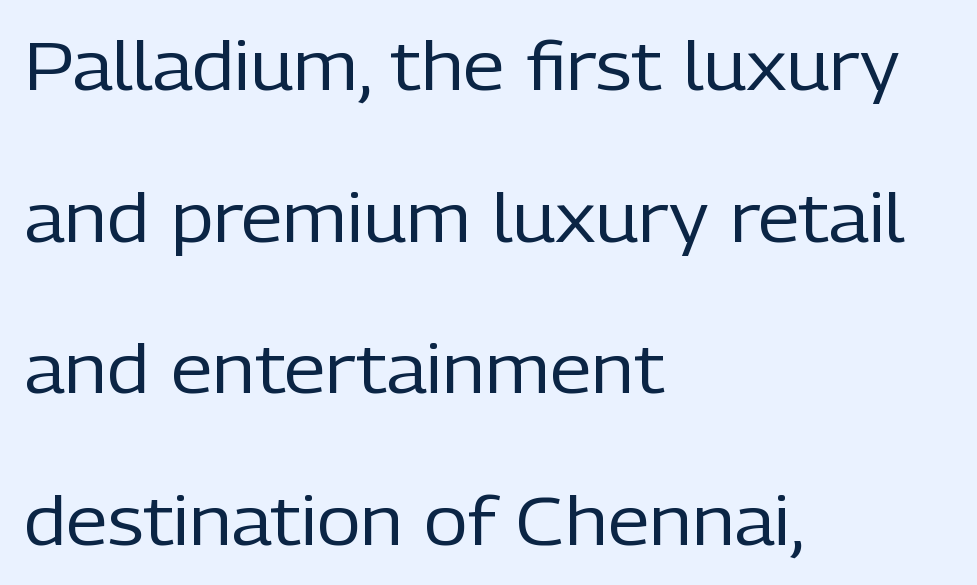
These lines stack with their left ends in a neat column. Nobody drew a line under any word here. If you drew a line through each stem, it would be perfectly vertical. The letters advance in unequal steps, a hallmark of proportional type. No extra tracking has been applied to these lines. Baseline-to-baseline distance is far greater than the letter height.
